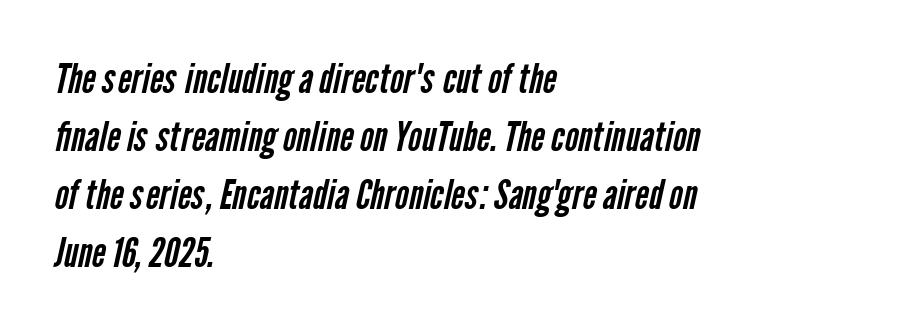
Does the copy run flush right? No — it runs flush left. This sample has the flowing, uneven cadence of proportional lettering. Tracking here is standard; glyphs follow each other at the usual distance. Beneath every word, the page is bare. Summary of vertical rhythm: regular, with standard interline spacing. Stroke terminals: plain, sans-serif.
